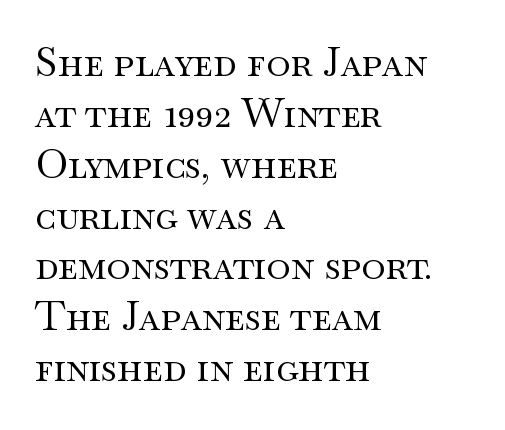
Q: Is the text bold? A: No.
Q: Is the text italic (slanted)? A: No, it is upright.
Q: Is the typeface a serif or a sans-serif typeface? A: Serif.
Q: Is the text underlined? A: No.
Q: How is the paragraph aligned? A: Left-aligned.
Q: Is the spacing between letters normal or unusually wide? A: Normal.
Q: Width (condensed, normal, or wide)? A: Wide.
Q: Stroke contrast? A: Medium.
Q: x-height? A: Small.
Q: Monospaced? A: No.
